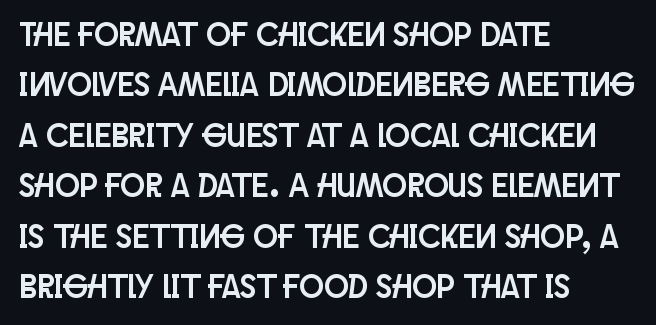
The image shows 33 px condensed sans-serif type, upright; set left-aligned, normal line spacing (1.53x), normal letter spacing, not underlined; low stroke contrast and a large x-height.
